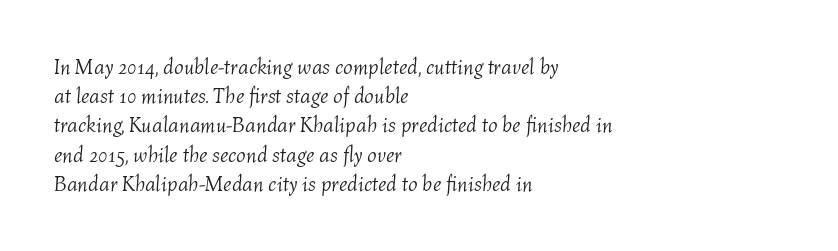
The image shows 21 px text type, italic (leaning right); set left-aligned, normal line spacing (1.39x), normal letter spacing, not underlined.
